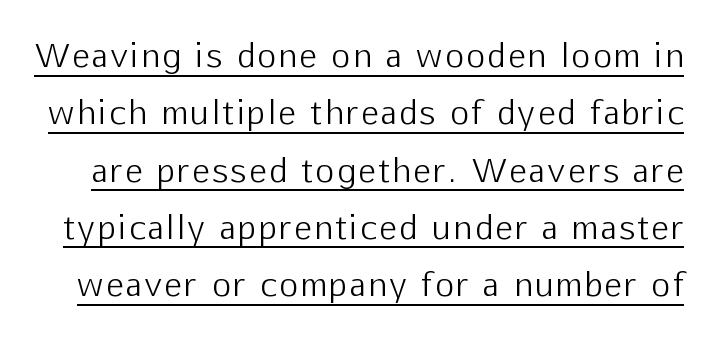
{"serif": "no", "italic": "no", "bold": "no", "weight": "light", "width": "normal", "stroke_contrast": "low", "x_height": "medium", "monospaced": "no", "underline": "yes", "line_spacing_ratio": 1.79, "glyph_px": 32}
